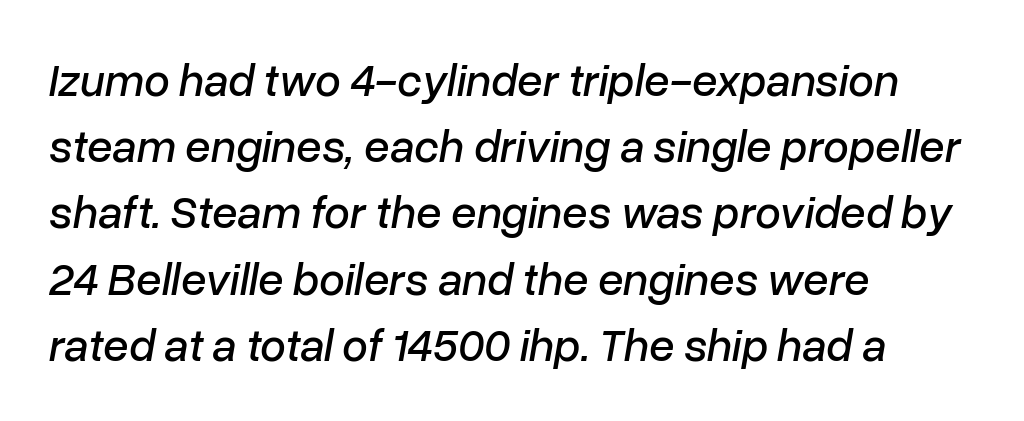
The passage shown stacks its lines at a standard gap. The axis of the letterforms is tilted away from vertical. These lines are rendered in a variable-pitch font. The paragraph has a hard left edge and a soft right edge. The tracking reads as untouched default to a designer's eye.
